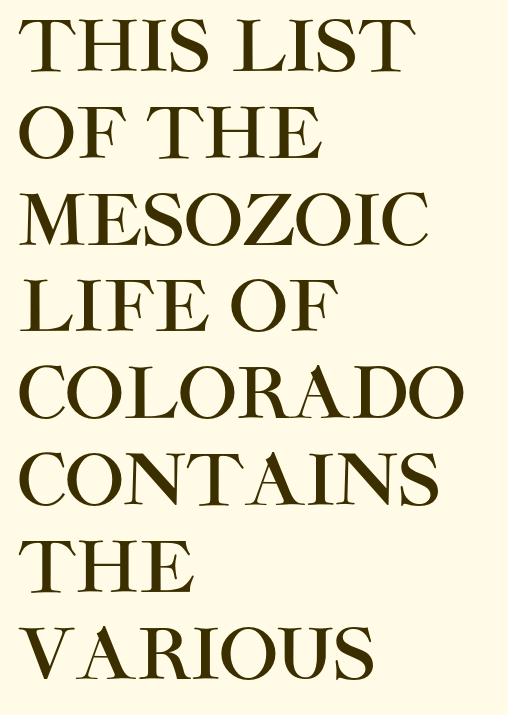
The image shows 70 px sans-serif type, upright; set left-aligned, line spacing 1.24x, normal letter spacing, not underlined; high stroke contrast and a large x-height.
